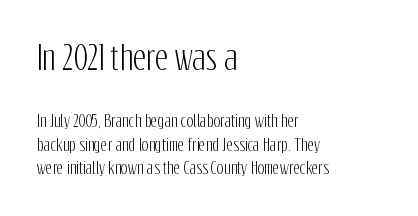
Q: Is the text italic (slanted)? A: No, it is upright.
Q: Is the typeface a serif or a sans-serif typeface? A: Sans-serif.
Q: Is the text underlined? A: No.
Q: How is the paragraph aligned? A: Left-aligned.
Q: Is the spacing between letters normal or unusually wide? A: Normal.
Q: Is the spacing between lines tight, normal or loose? A: Normal.
Q: Which block of text is set in a larger size, the first (top) or the second (bottom)? A: The first (top) one.
Q: Width (condensed, normal, or wide)? A: Condensed.
Q: Stroke contrast? A: Low.
Q: x-height? A: Medium.
Q: Monospaced? A: No.
